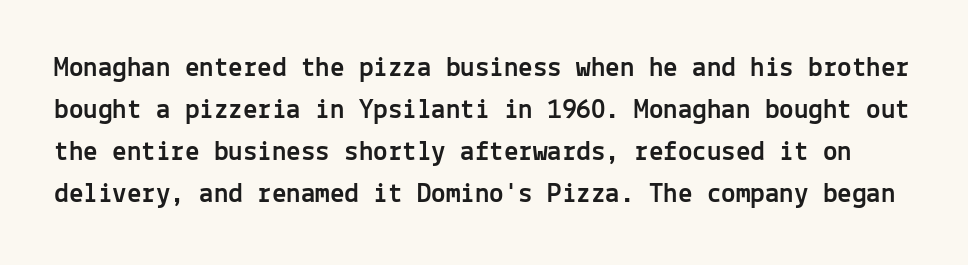
The image shows 29 px sans-serif type, upright, monospaced; set normal line spacing (1.45x), normal letter spacing, not underlined; a medium x-height.
